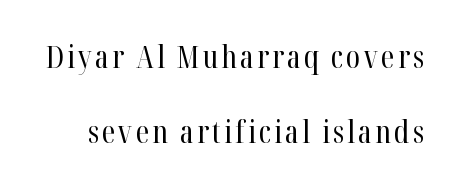
The image shows 31 px regular-weight, condensed serif type, upright; set loose line spacing (2.43x), not underlined; high stroke contrast and a medium x-height.
